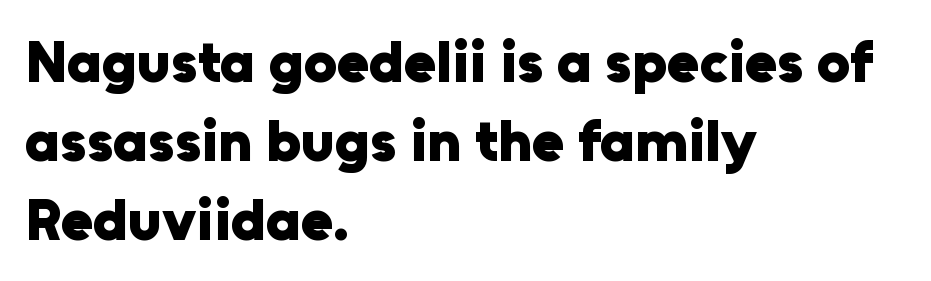
Q: Is the text bold? A: Yes.
Q: Is the text italic (slanted)? A: No, it is upright.
Q: Is the typeface a serif or a sans-serif typeface? A: Sans-serif.
Q: Is the text underlined? A: No.
Q: How is the paragraph aligned? A: Left-aligned.
Q: Is the spacing between letters normal or unusually wide? A: Normal.
Q: Is the spacing between lines tight, normal or loose? A: Normal.
Q: Width (condensed, normal, or wide)? A: Normal.
Q: Stroke contrast? A: Low.
Q: x-height? A: Medium.
Q: Monospaced? A: No.
